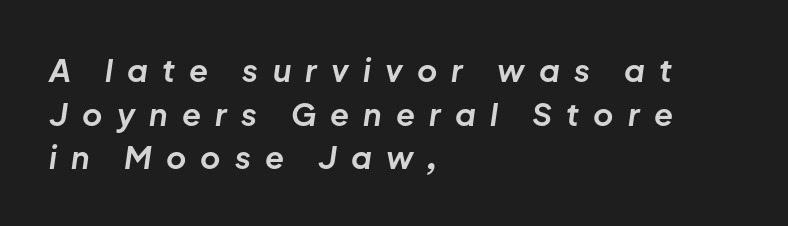
{"italic": "yes", "lean": "right", "slant_degrees": 8, "bold": "yes", "weight": "bold", "width": "normal", "stroke_contrast": "low", "x_height": "medium", "monospaced": "no", "underline": "no", "align": "left", "line_spacing": "normal", "line_spacing_ratio": 1.41, "letter_spacing": "wide", "letter_spacing_em": 0.46, "glyph_px": 31}
